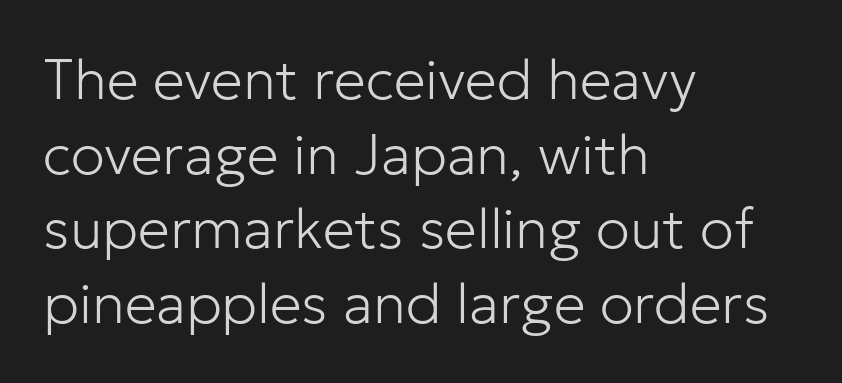
The image shows 57 px light sans-serif type, upright; set left-aligned, normal line spacing (1.31x), normal letter spacing, not underlined; low stroke contrast and a medium x-height.
